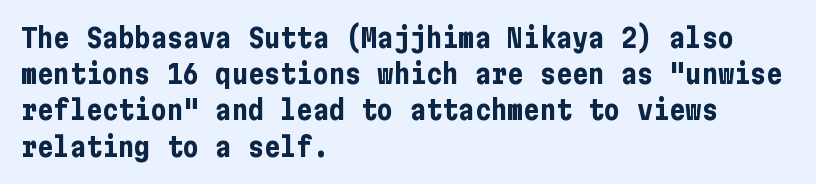
The image shows 27 px bold type, upright; set left-aligned, normal line spacing (1.34x), normal letter spacing, not underlined.
